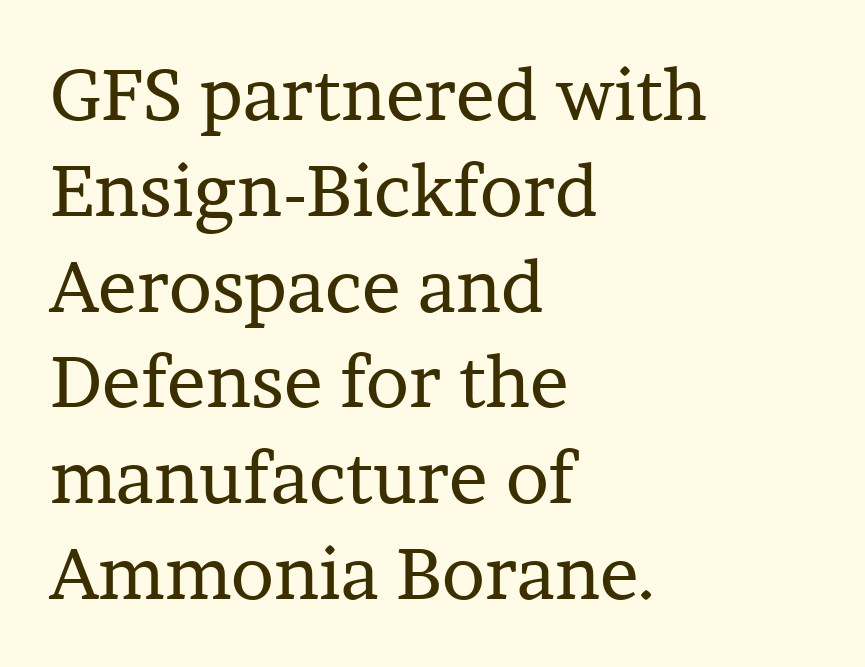
{"serif": "yes", "italic": "no", "bold": "no", "weight": "regular", "width": "normal", "stroke_contrast": "low", "x_height": "medium", "monospaced": "no", "underline": "no", "align": "left", "line_spacing": "normal", "line_spacing_ratio": 1.33, "letter_spacing": "normal", "letter_spacing_em": 0.0, "glyph_px": 72}
